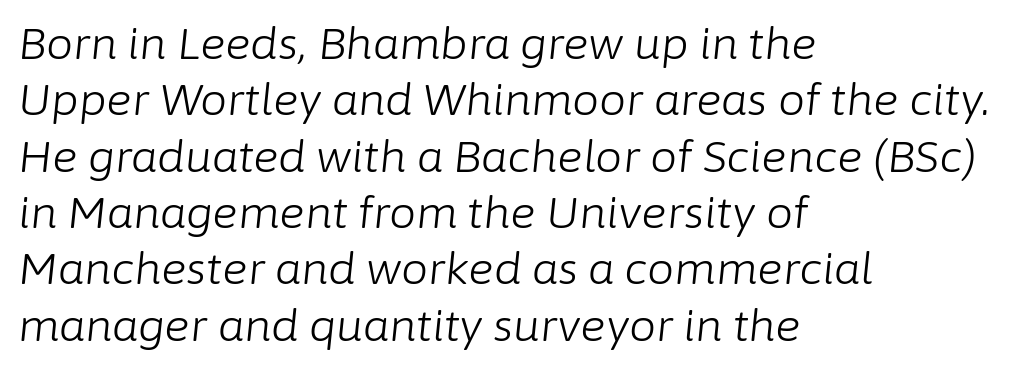
This is oblique type, the kind used for emphasis or titles. Varying glyph widths throughout — classic text-font behaviour. The space directly below the letters is spotless. This block has exactly the height ordinary leading produces. A student would call this left alignment; a typographer would say flush left, rag right.
